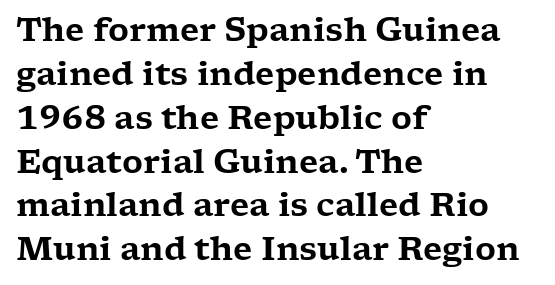
Q: Is the text italic (slanted)? A: No, it is upright.
Q: Is the typeface a serif or a sans-serif typeface? A: Serif.
Q: Is the text underlined? A: No.
Q: How is the paragraph aligned? A: Left-aligned.
Q: Is the spacing between letters normal or unusually wide? A: Normal.
Q: Is the spacing between lines tight, normal or loose? A: Normal.
Q: Width (condensed, normal, or wide)? A: Wide.
Q: Stroke contrast? A: Low.
Q: x-height? A: Medium.
Q: Monospaced? A: No.
